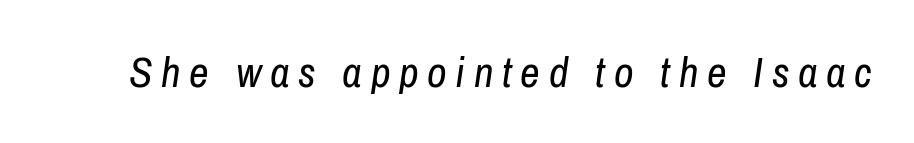
Q: Is the text bold? A: No.
Q: Is the text italic (slanted)? A: Yes, it leans right by about 8 degrees.
Q: Is the text underlined? A: No.
Q: Is the spacing between letters normal or unusually wide? A: Unusually wide.
Q: Width (condensed, normal, or wide)? A: Condensed.
Q: Stroke contrast? A: Low.
Q: x-height? A: Medium.
Q: Monospaced? A: No.
